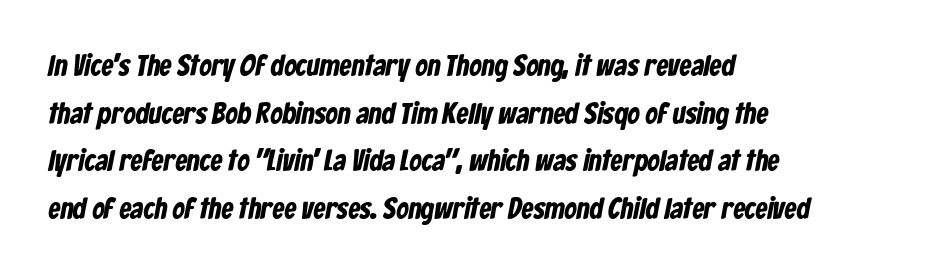
The image shows 30 px condensed sans-serif type; set left-aligned, normal line spacing (1.59x), normal letter spacing, not underlined; low stroke contrast and a medium x-height.
